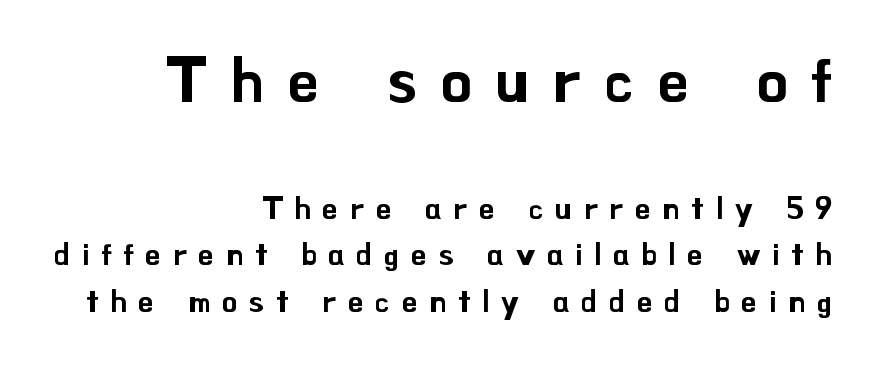
The image shows 62 px sans-serif type, upright; set right-aligned, normal line spacing (1.5x), unusually wide letter spacing (+0.38 em), not underlined; the first (top) block is 2.0x larger; low stroke contrast and a small x-height.
